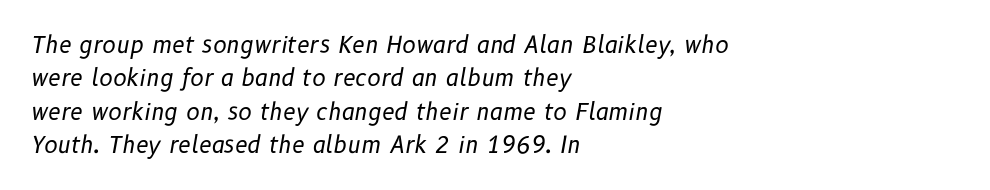
{"italic": "yes", "lean": "right", "slant_degrees": 10, "bold": "no", "underline": "no", "align": "left", "line_spacing": "normal", "line_spacing_ratio": 1.45, "letter_spacing": "normal", "letter_spacing_em": 0.0, "glyph_px": 23}
